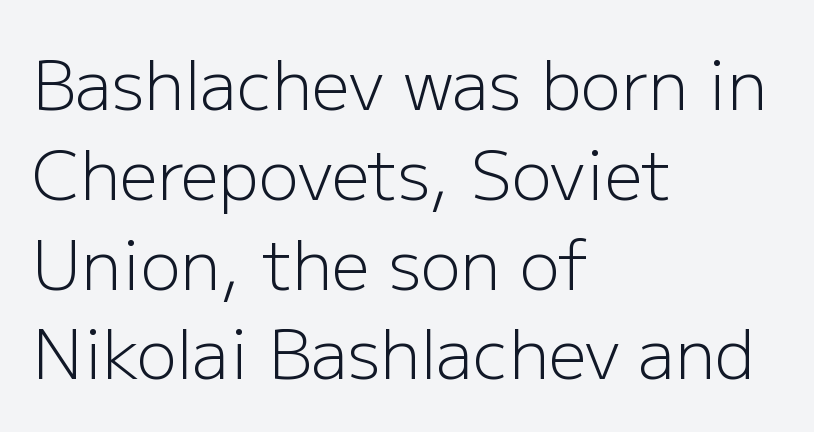
The image shows 67 px light sans-serif type, upright; set left-aligned, normal line spacing (1.34x), normal letter spacing, not underlined; low stroke contrast and a medium x-height.
